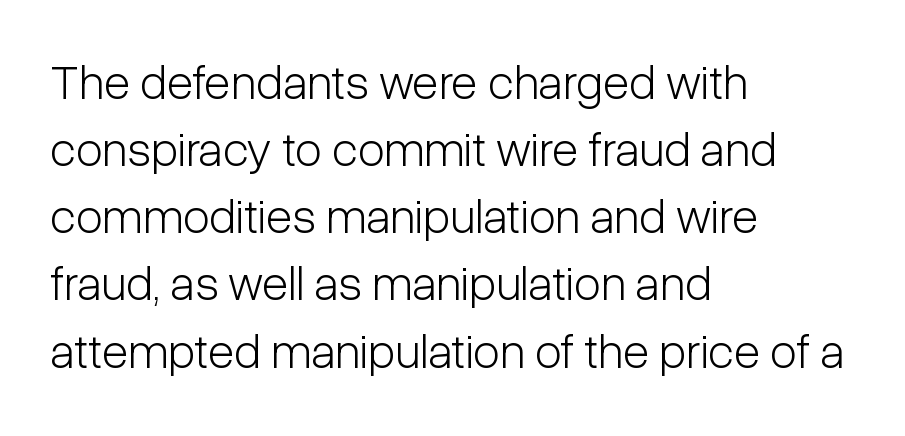
{"serif": "no", "italic": "no", "bold": "no", "weight": "light", "width": "condensed", "stroke_contrast": "low", "x_height": "medium", "monospaced": "no", "underline": "no", "align": "left", "line_spacing": "normal", "line_spacing_ratio": 1.37, "letter_spacing": "normal", "letter_spacing_em": 0.0, "glyph_px": 49}
